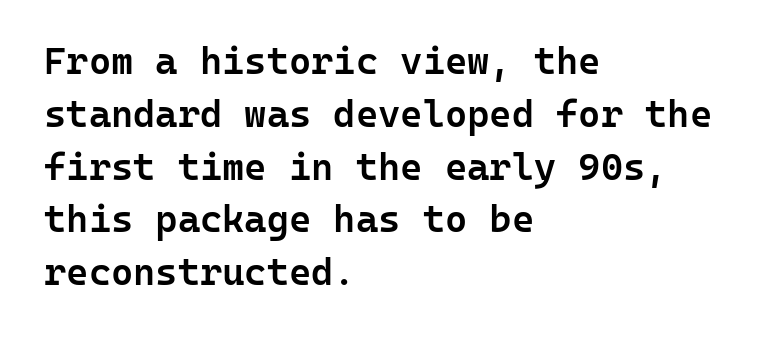
The image shows 38 px semibold sans-serif type, upright, monospaced; set left-aligned, normal line spacing (1.39x), normal letter spacing, not underlined; low stroke contrast and a medium x-height.
